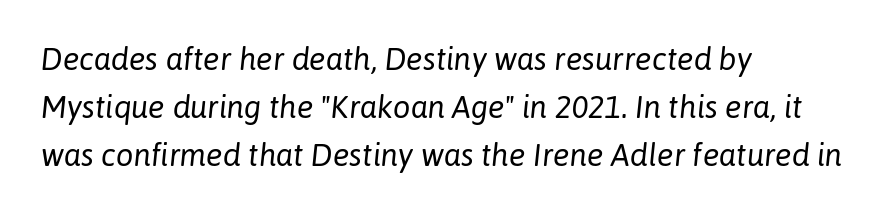
Q: Is the text bold? A: No.
Q: Is the text italic (slanted)? A: Yes, it leans right by about 6 degrees.
Q: Is the text underlined? A: No.
Q: How is the paragraph aligned? A: Left-aligned.
Q: Is the spacing between letters normal or unusually wide? A: Normal.
Q: Is the spacing between lines tight, normal or loose? A: Normal.
Q: Width (condensed, normal, or wide)? A: Normal.
Q: Stroke contrast? A: Low.
Q: x-height? A: Medium.
Q: Monospaced? A: No.
